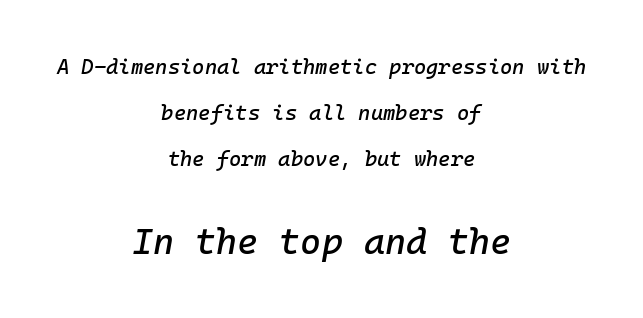
The image shows 36 px text type, italic (leaning right), monospaced; set centered, loose line spacing (2.18x), normal letter spacing, not underlined; the second (bottom) block is 1.71x larger; low stroke contrast and a medium x-height.
